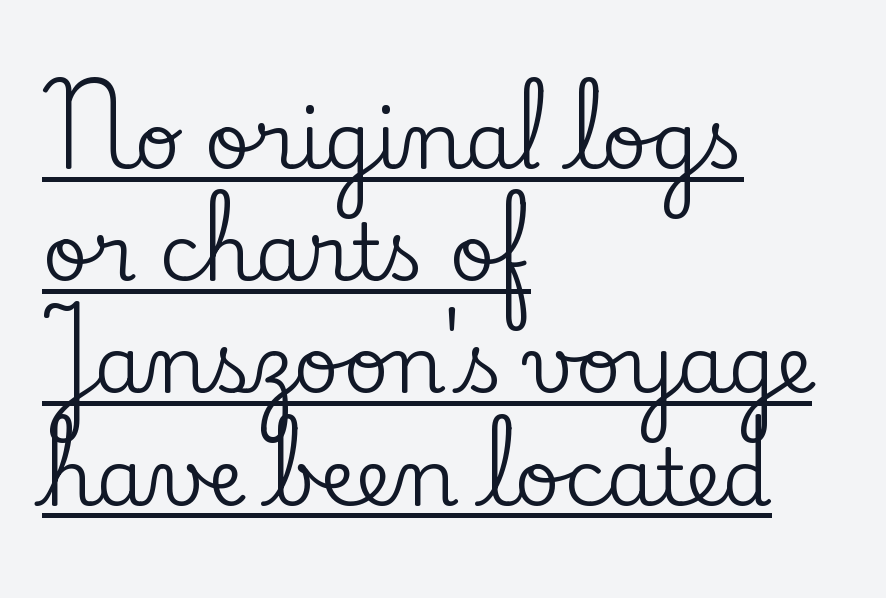
This sample keeps an unexceptional amount of space between lines. Check where the strokes stop: tiny serifs finish them off. Compared with undecorated copy, this sample adds a rule below the words. Each letter keeps its own natural width here, so spacing adapts to shape. These lines were composed using upright roman letters. The line texture is even and compact thanks to regular tracking.
